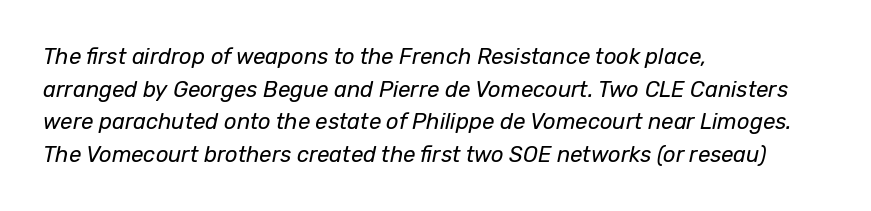
A typesetter would call this zero additional tracking. Caption: face not bold, strokes unweighted. Tall strokes in this sample are angled rather than plumb. The strip under each line holds only bare page. If you measured baseline to baseline, you'd find a middling distance.
